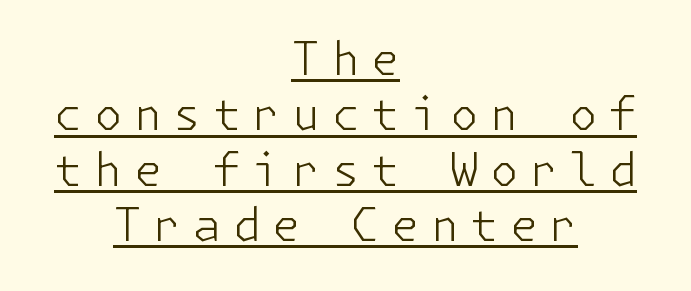
The image shows 45 px light sans-serif type, upright; set centered, line spacing 1.23x, unusually wide letter spacing (+0.26 em), underlined; low stroke contrast and a medium x-height.
